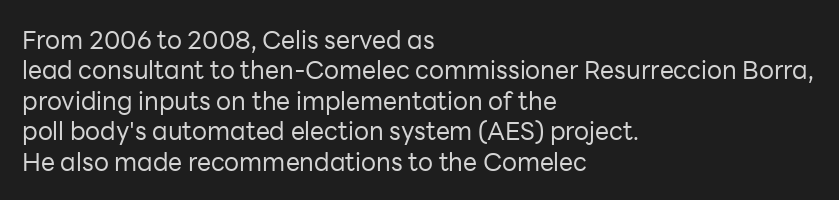
Nope, not italic — everything's standing straight. Only glyphs here, with clear space below each row. Leftover space on each line is placed entirely after the last word. The gaps between neighbouring characters are ordinary and unremarkable. A light-to-regular cut is what we see here.
